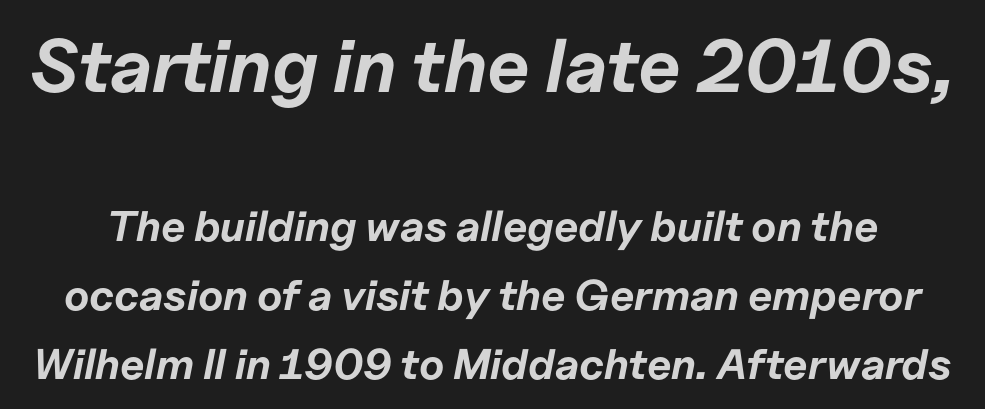
The image shows 75 px bold type, italic (leaning right); set normal line spacing (1.6x), normal letter spacing, not underlined; the first (top) block is 1.74x larger; low stroke contrast and a medium x-height.
